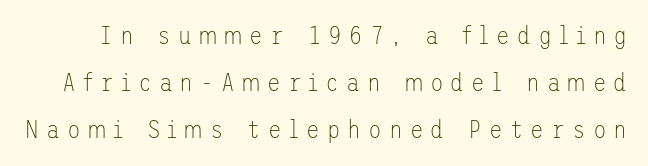
{"italic": "no", "bold": "no", "underline": "no", "line_spacing_ratio": 1.89, "letter_spacing": "wide", "letter_spacing_em": 0.28, "glyph_px": 25}
